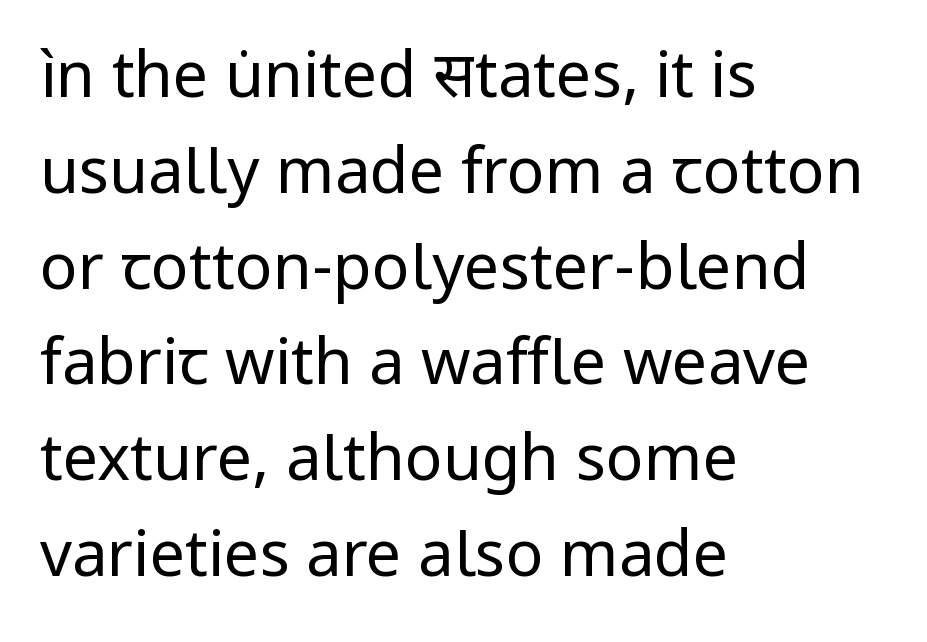
The image shows 63 px regular-weight sans-serif type, upright; set left-aligned, normal line spacing (1.52x), normal letter spacing, not underlined; low stroke contrast and a medium x-height.
